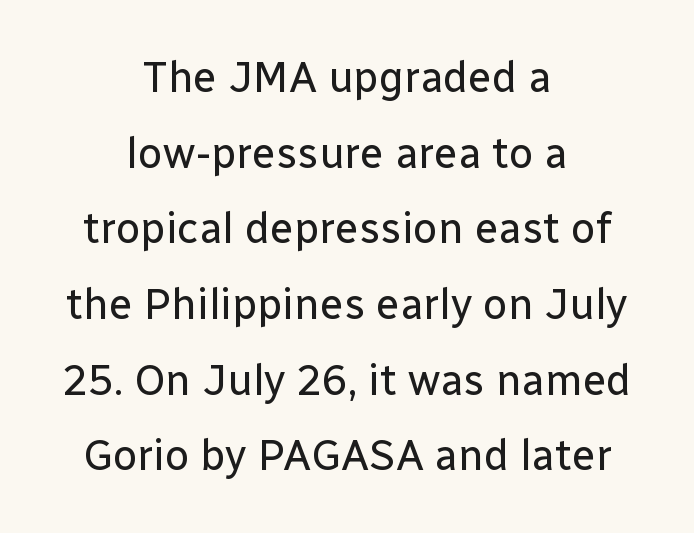
Q: Is the text bold? A: No.
Q: Is the text italic (slanted)? A: No, it is upright.
Q: Is the typeface a serif or a sans-serif typeface? A: Sans-serif.
Q: Is the text underlined? A: No.
Q: How is the paragraph aligned? A: Centered.
Q: Is the spacing between letters normal or unusually wide? A: Normal.
Q: Width (condensed, normal, or wide)? A: Normal.
Q: Stroke contrast? A: Low.
Q: x-height? A: Medium.
Q: Monospaced? A: No.
